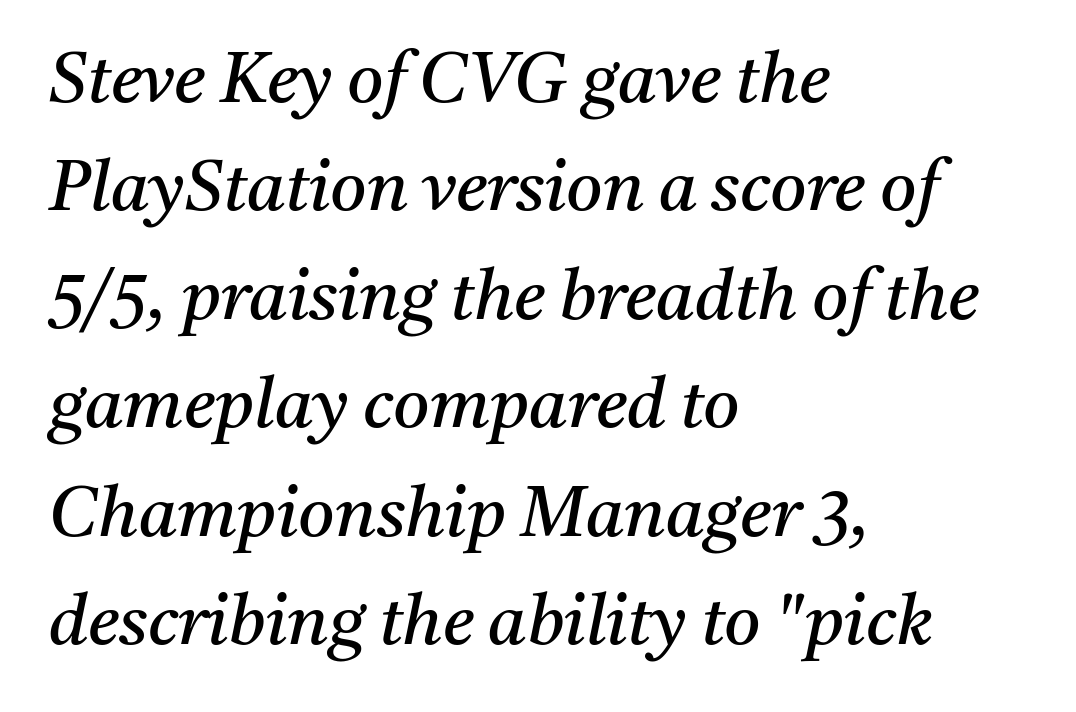
{"serif": "yes", "italic": "yes", "lean": "right", "slant_degrees": 11, "bold": "no", "weight": "regular", "width": "normal", "stroke_contrast": "medium", "x_height": "medium", "monospaced": "no", "underline": "no", "align": "left", "line_spacing": "normal", "line_spacing_ratio": 1.55, "letter_spacing": "normal", "letter_spacing_em": 0.0, "glyph_px": 70}
